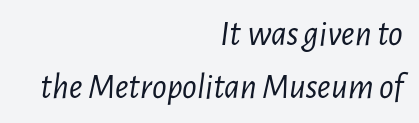
The image shows 36 px light, condensed type, italic (leaning right); set right-aligned, normal line spacing (1.48x), normal letter spacing, not underlined; low stroke contrast and a medium x-height.
